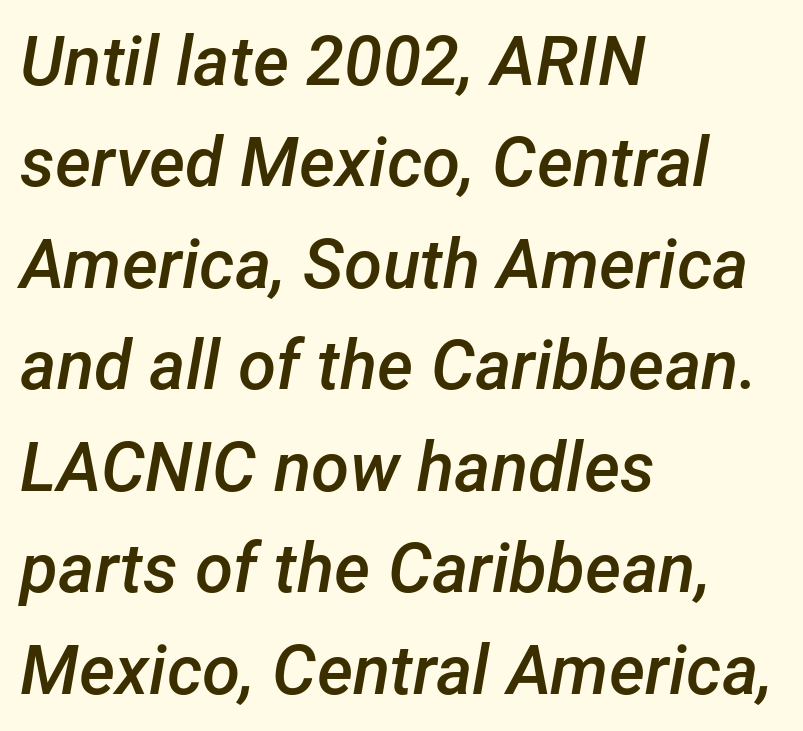
{"italic": "yes", "lean": "right", "slant_degrees": 12, "bold": "semi", "weight": "semibold", "width": "normal", "stroke_contrast": "low", "x_height": "medium", "monospaced": "no", "underline": "no", "align": "left", "line_spacing": "normal", "line_spacing_ratio": 1.47, "letter_spacing": "normal", "letter_spacing_em": 0.0, "glyph_px": 69}
